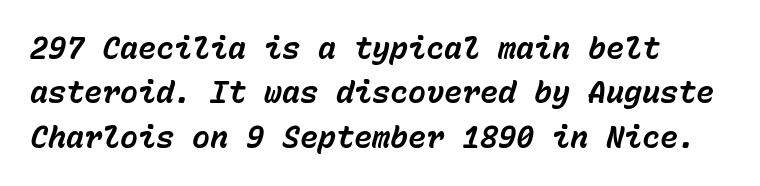
The specimen reads as italic at a glance. The space directly below the letters is spotless. Leading: standard. Does the weight exceed regular? Yes, all the way to bold.
